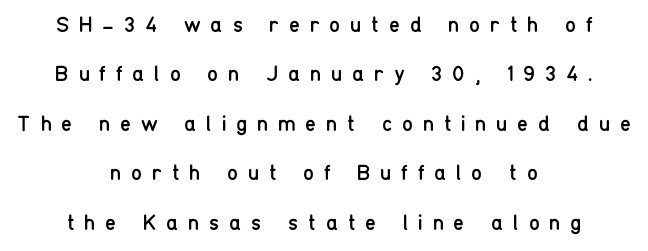
Q: Is the text bold? A: No.
Q: Is the text italic (slanted)? A: No, it is upright.
Q: Is the text underlined? A: No.
Q: How is the paragraph aligned? A: Centered.
Q: Is the spacing between letters normal or unusually wide? A: Unusually wide.
Q: Is the spacing between lines tight, normal or loose? A: Loose.
